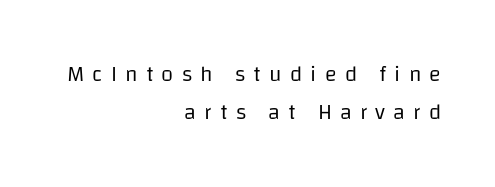
The image shows 22 px text type, upright; set right-aligned, line spacing 1.71x, unusually wide letter spacing (+0.37 em), not underlined.
